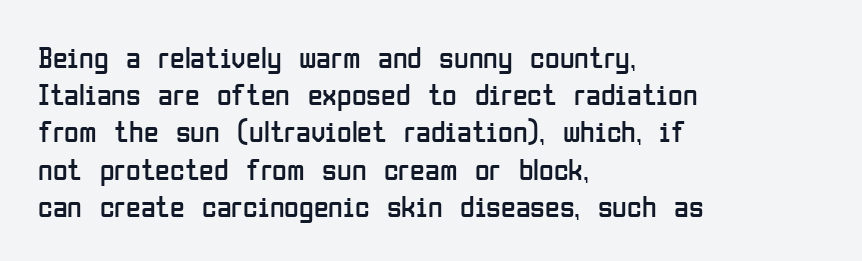
{"serif": "no", "italic": "no", "bold": "no", "weight": "regular", "width": "condensed", "stroke_contrast": "low", "x_height": "medium", "monospaced": "no", "underline": "no", "align": "left", "line_spacing_ratio": 1.24, "letter_spacing": "normal", "letter_spacing_em": 0.0, "glyph_px": 30}
